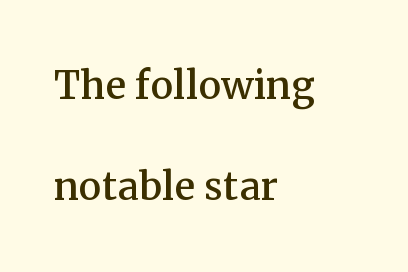
The image shows 51 px serif type, upright; set left-aligned, loose line spacing (1.98x), normal letter spacing, not underlined; medium stroke contrast and a medium x-height.
